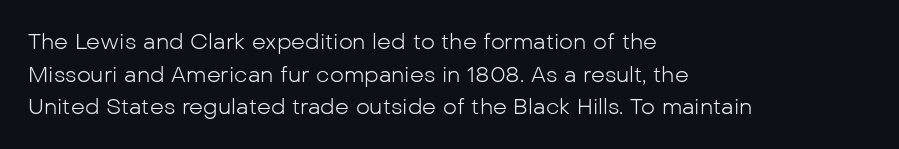
{"italic": "no", "bold": "no", "underline": "no", "align": "left", "line_spacing": "normal", "line_spacing_ratio": 1.48, "letter_spacing": "normal", "letter_spacing_em": 0.0, "glyph_px": 22}
